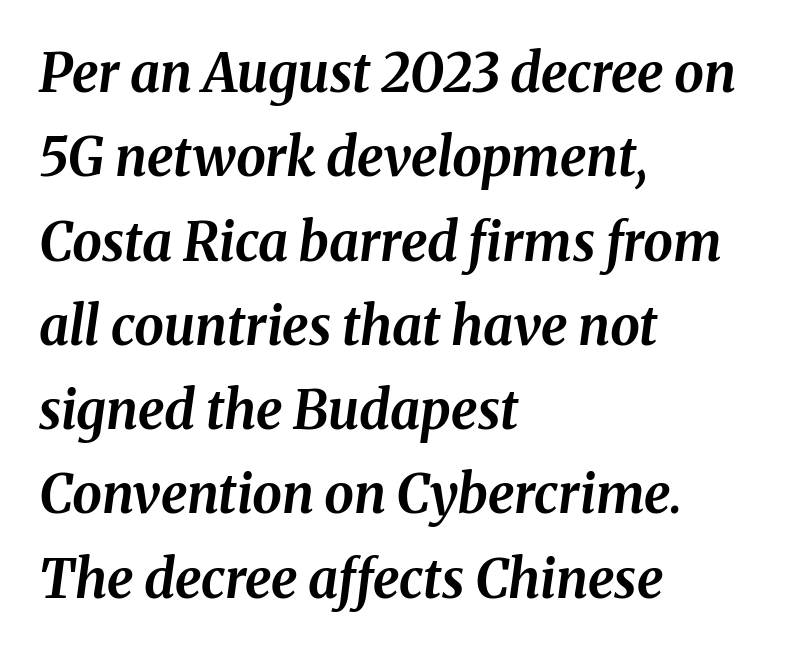
Q: Is the text bold? A: Yes.
Q: Is the text italic (slanted)? A: Yes, it leans right by about 8 degrees.
Q: Is the text underlined? A: No.
Q: How is the paragraph aligned? A: Left-aligned.
Q: Is the spacing between letters normal or unusually wide? A: Normal.
Q: Is the spacing between lines tight, normal or loose? A: Normal.
Q: Width (condensed, normal, or wide)? A: Normal.
Q: Stroke contrast? A: Medium.
Q: x-height? A: Medium.
Q: Monospaced? A: No.
